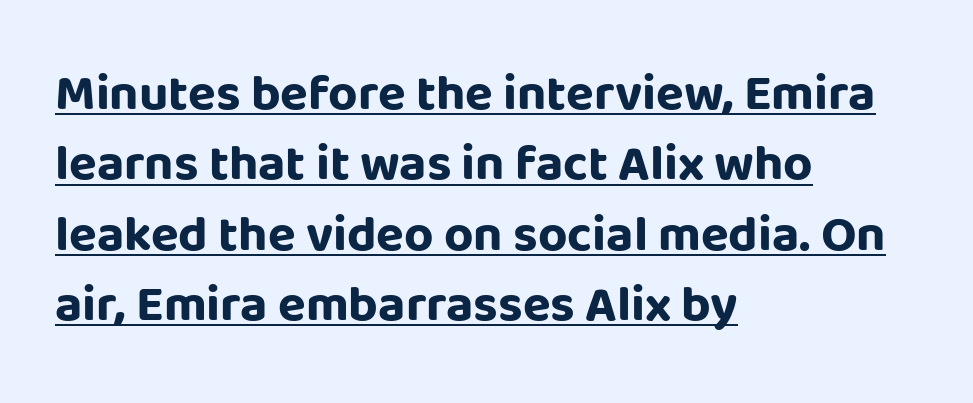
Q: Is the text bold? A: Yes.
Q: Is the text italic (slanted)? A: No, it is upright.
Q: Is the typeface a serif or a sans-serif typeface? A: Sans-serif.
Q: Is the text underlined? A: Yes.
Q: How is the paragraph aligned? A: Left-aligned.
Q: Is the spacing between letters normal or unusually wide? A: Normal.
Q: Is the spacing between lines tight, normal or loose? A: Normal.
Q: Width (condensed, normal, or wide)? A: Normal.
Q: Stroke contrast? A: Low.
Q: x-height? A: Large.
Q: Monospaced? A: No.
